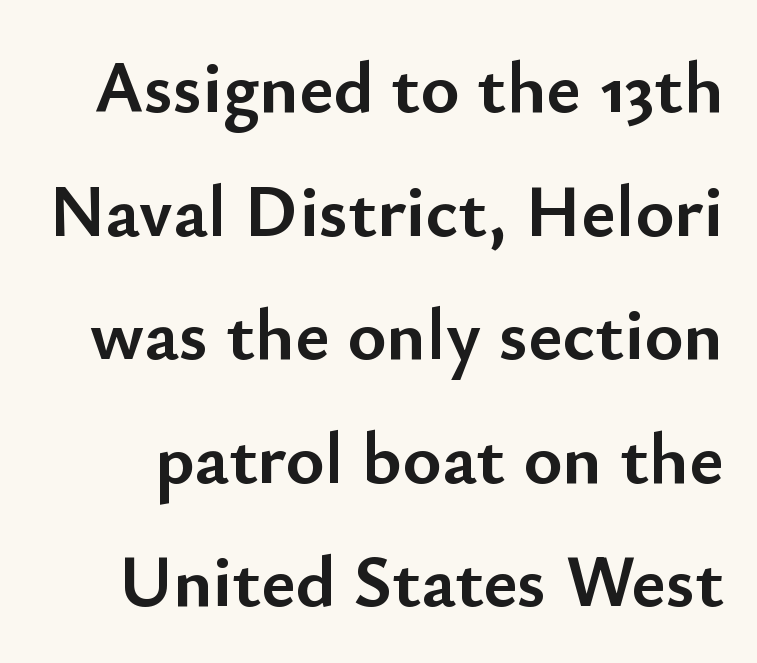
The image shows 74 px semibold sans-serif type, upright; set normal line spacing (1.67x), normal letter spacing, not underlined; low stroke contrast and a small x-height.
